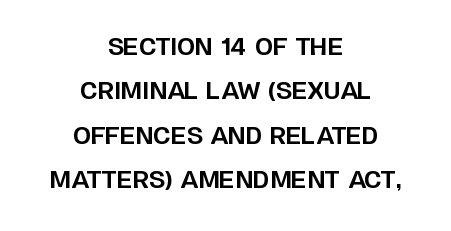
{"italic": "no", "bold": "yes", "underline": "no", "align": "center", "line_spacing": "loose", "line_spacing_ratio": 1.93, "letter_spacing": "normal", "letter_spacing_em": 0.0, "glyph_px": 23}
